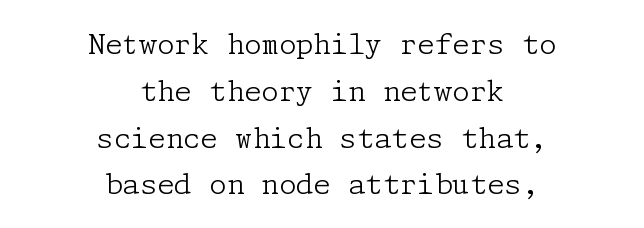
Q: Is the text bold? A: No.
Q: Is the text italic (slanted)? A: No, it is upright.
Q: Is the typeface a serif or a sans-serif typeface? A: Serif.
Q: Is the text underlined? A: No.
Q: How is the paragraph aligned? A: Centered.
Q: Is the spacing between letters normal or unusually wide? A: Normal.
Q: Is the spacing between lines tight, normal or loose? A: Normal.
Q: Width (condensed, normal, or wide)? A: Normal.
Q: Stroke contrast? A: Low.
Q: x-height? A: Medium.
